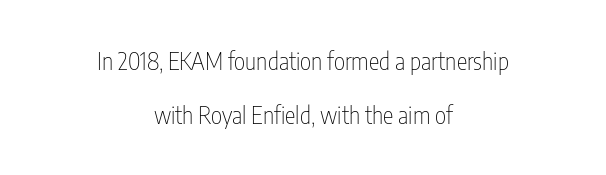
Q: Is the text bold? A: No.
Q: Is the text italic (slanted)? A: No, it is upright.
Q: Is the text underlined? A: No.
Q: How is the paragraph aligned? A: Centered.
Q: Is the spacing between letters normal or unusually wide? A: Normal.
Q: Is the spacing between lines tight, normal or loose? A: Loose.
